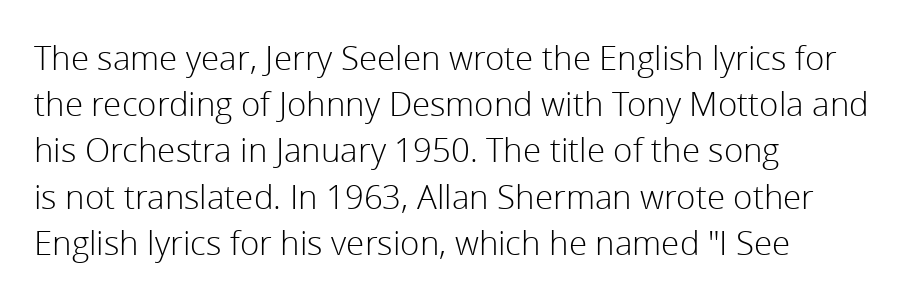
{"serif": "no", "italic": "no", "bold": "no", "weight": "light", "width": "normal", "x_height": "medium", "monospaced": "no", "underline": "no", "align": "left", "line_spacing": "normal", "line_spacing_ratio": 1.4, "letter_spacing": "normal", "letter_spacing_em": 0.0, "glyph_px": 33}
